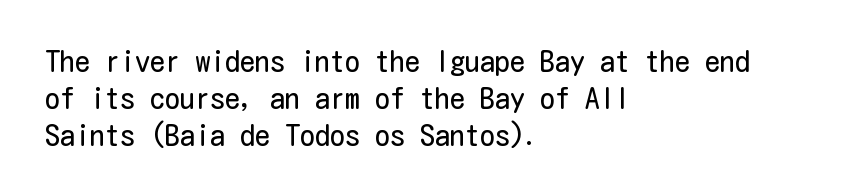
{"serif": "no", "italic": "no", "bold": "no", "weight": "regular", "width": "condensed", "stroke_contrast": "low", "x_height": "medium", "underline": "no", "align": "left", "line_spacing_ratio": 1.23, "letter_spacing": "normal", "letter_spacing_em": 0.0, "glyph_px": 30}
